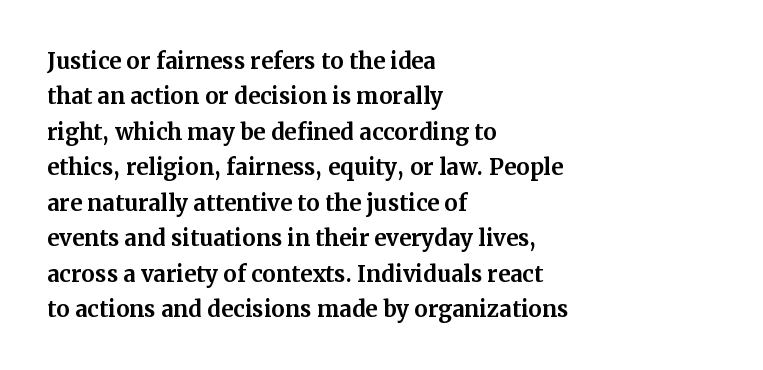
The image shows 22 px bold type, upright; set left-aligned, normal line spacing (1.61x), normal letter spacing, not underlined.
